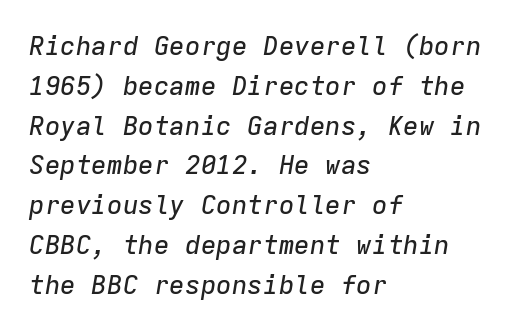
The image shows 26 px text type, italic (leaning right); set left-aligned, normal line spacing (1.53x), normal letter spacing, not underlined.
